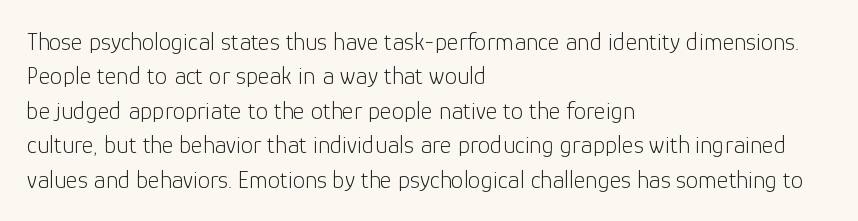
{"italic": "no", "bold": "no", "underline": "no", "align": "left", "line_spacing": "normal", "line_spacing_ratio": 1.38, "letter_spacing": "normal", "letter_spacing_em": 0.0, "glyph_px": 25}
